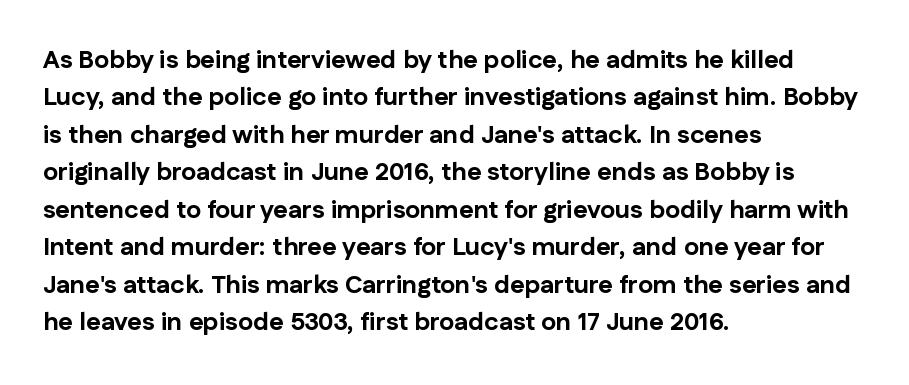
Baseline-to-baseline distance is the conventional proportion of letter height. The typesetter chose a ragged-right arrangement here. The zone under the glyphs is completely vacant. Typesetter's note: full bold, strokes at maximum text heaviness. In terms of posture, this sample is upright. The horizontal fit of the characters is conventional and even.
